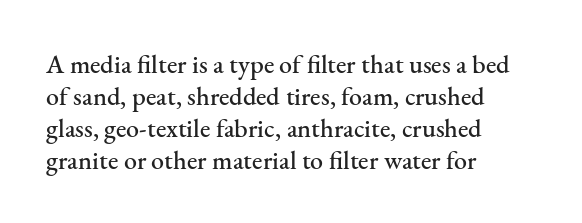
Standard letterfit; no display-style spreading of the glyphs. The string is rendered with underlining switched off. Compared with a centered layout, this one pins lines to the left instead. Vertical strokes here are truly vertical.
